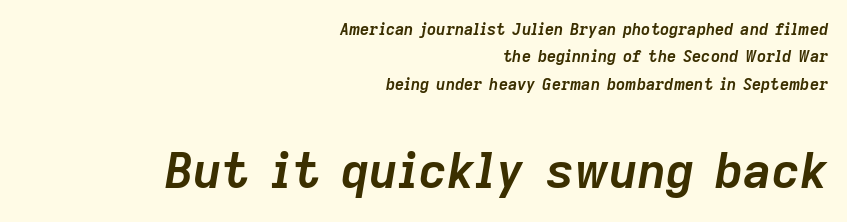
{"italic": "yes", "lean": "right", "slant_degrees": 9, "bold": "yes", "weight": "semibold", "width": "normal", "stroke_contrast": "low", "x_height": "medium", "monospaced": "no", "underline": "no", "align": "right", "line_spacing_ratio": 1.71, "letter_spacing": "normal", "letter_spacing_em": 0.0, "larger_block": "second", "size_ratio": 3.06, "glyph_px": 49}
